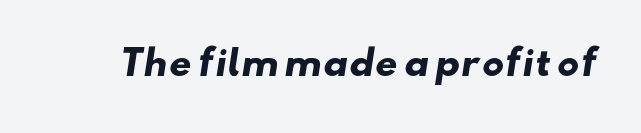
These lines keep a tight, regular rhythm from letter to letter. This sample uses a sans-serif face. The area under the type is left untouched. Each letter keeps its own natural width here, so spacing adapts to shape. The font is running at its bold setting.
